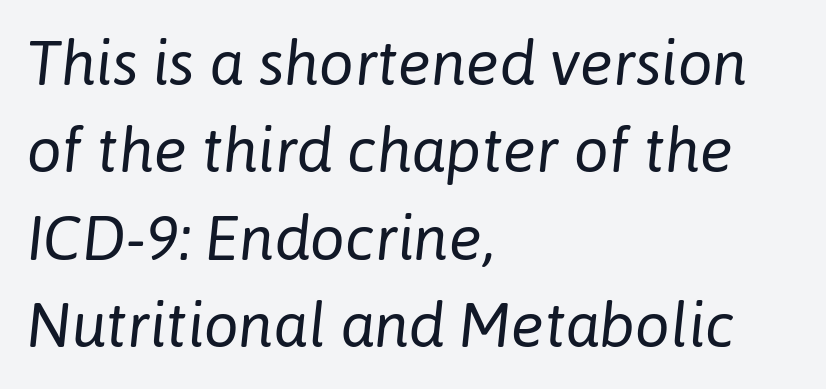
Students, note that the glyphs here touch the page at normal intervals. This is not heavy type; no bold has been used. Varying glyph widths throughout — classic text-font behaviour. Is the block centered? No — it sits flush against the left margin. Unmarked baselines from the first word to the last. Yep, that's italic — everything's leaning.
